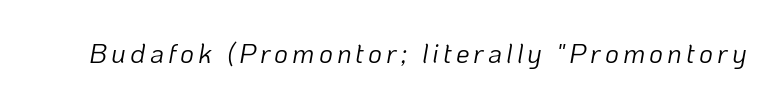
Quick note: underline off. The font sits on the lighter half of the weight spectrum, regular included. You can tell it's italic because the verticals aren't actually vertical.
